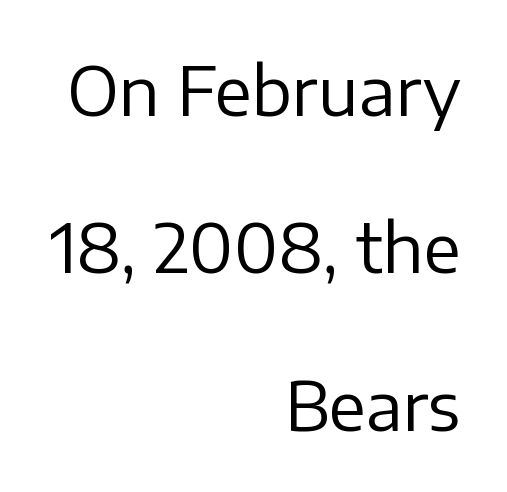
{"serif": "no", "italic": "no", "bold": "no", "weight": "regular", "width": "normal", "stroke_contrast": "low", "x_height": "medium", "monospaced": "no", "underline": "no", "align": "right", "line_spacing": "loose", "line_spacing_ratio": 2.35, "letter_spacing": "normal", "letter_spacing_em": 0.0, "glyph_px": 67}
